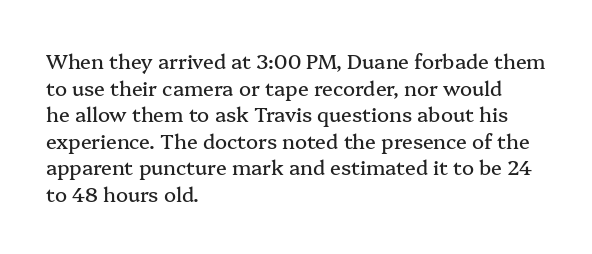
Which margin do the lines hug? The left one — the right edge is uneven. Do the letters lean? They stand straight. Students, note that the glyphs here touch the page at normal intervals. The block of text has a typical density, with ordinary space between rows. Unmarked baselines from the first word to the last.
